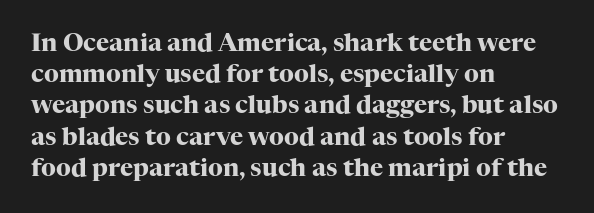
{"italic": "no", "bold": "yes", "underline": "no", "align": "left", "line_spacing": "normal", "line_spacing_ratio": 1.25, "letter_spacing": "normal", "letter_spacing_em": 0.0, "glyph_px": 25}
